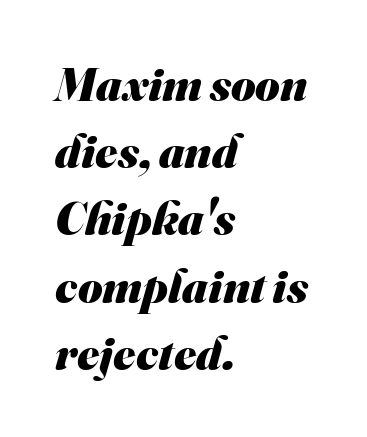
{"serif": "no", "bold": "yes", "weight": "heavy", "width": "normal", "stroke_contrast": "medium", "x_height": "small", "monospaced": "no", "underline": "no", "align": "left", "line_spacing": "normal", "line_spacing_ratio": 1.43, "letter_spacing": "normal", "letter_spacing_em": 0.0, "glyph_px": 47}
